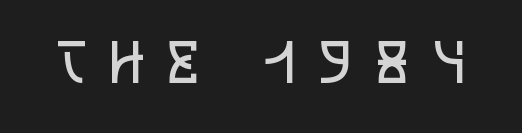
Q: Is the text bold? A: No.
Q: Is the text italic (slanted)? A: No, it is upright.
Q: Is the typeface a serif or a sans-serif typeface? A: Sans-serif.
Q: Is the text underlined? A: No.
Q: Is the spacing between letters normal or unusually wide? A: Unusually wide.
Q: Width (condensed, normal, or wide)? A: Condensed.
Q: Stroke contrast? A: Low.
Q: x-height? A: Large.
Q: Monospaced? A: No.
